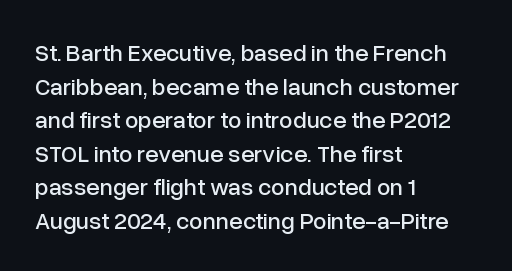
Q: Is the text italic (slanted)? A: No, it is upright.
Q: Is the text underlined? A: No.
Q: How is the paragraph aligned? A: Left-aligned.
Q: Is the spacing between letters normal or unusually wide? A: Normal.
Q: Is the spacing between lines tight, normal or loose? A: Normal.
